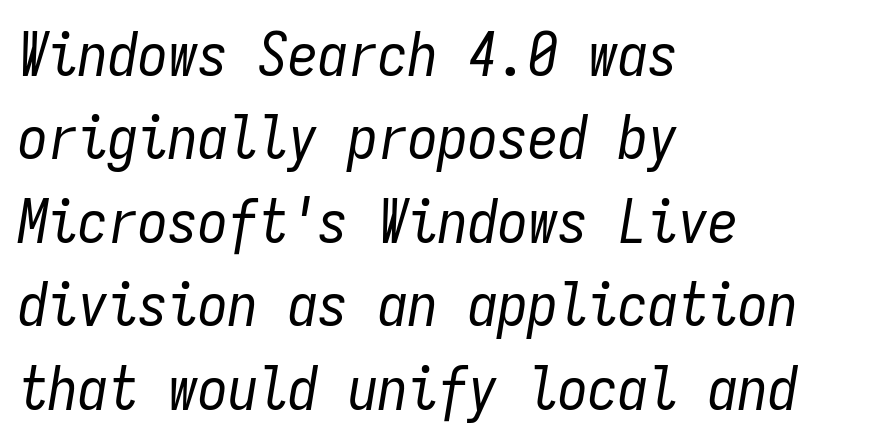
The image shows 60 px regular-weight, condensed type, italic (leaning right), monospaced; set left-aligned, normal line spacing (1.39x), normal letter spacing, not underlined; low stroke contrast and a medium x-height.
